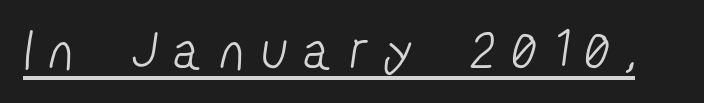
The image shows 56 px light, condensed sans-serif type; set unusually wide letter spacing (+0.32 em), underlined; low stroke contrast and a medium x-height.
